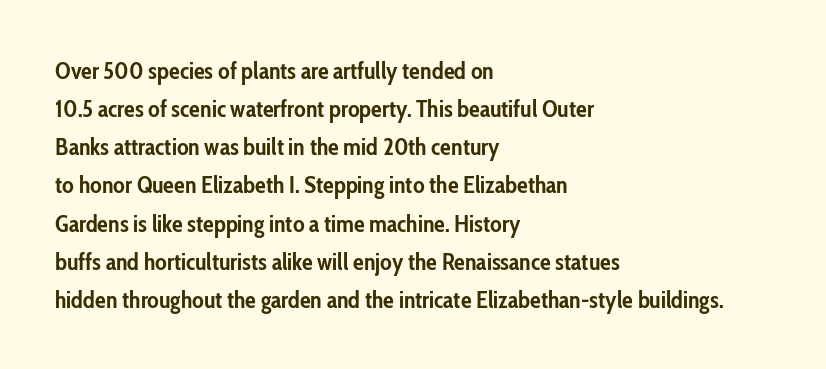
The image shows 24 px bold type, upright; set left-aligned, normal line spacing (1.59x), normal letter spacing, not underlined.
